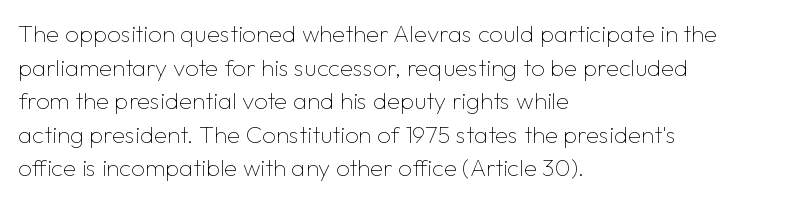
Does the copy run flush right? No — it runs flush left. Does extra space separate the letters? No, they use regular spacing. The letters look calm and open, with moderate or lighter stems. Beneath every word, the page is bare. Normally led — the rows are evenly, conventionally spaced.
